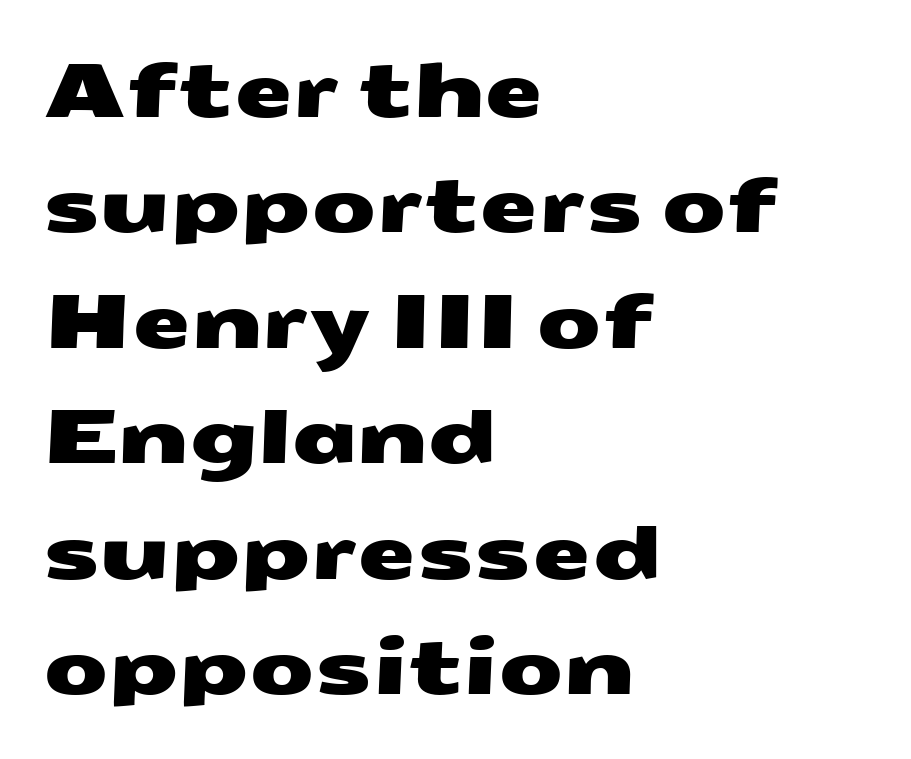
The image shows 75 px wide sans-serif type; set left-aligned, normal line spacing (1.54x), normal letter spacing, not underlined; medium stroke contrast and a medium x-height.
